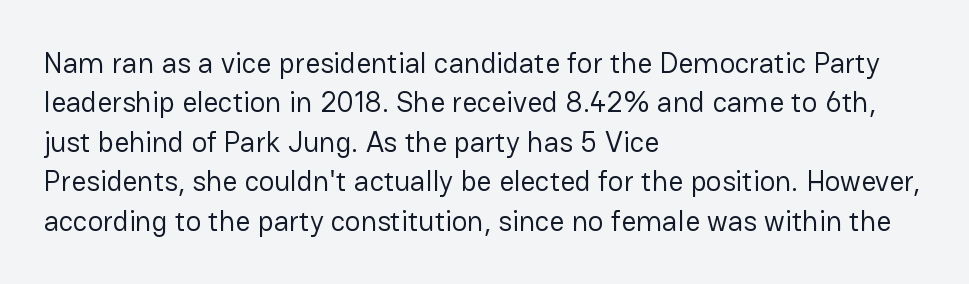
You could not count columns in this text — the font is proportionally spaced. In terms of letterspacing, this is plain default setting. The rag falls on the right side of this text block. This rendering features lettering with no underline. How would I describe the line gaps? Plain and ordinary. Unlike italic type, these characters show no tilt at all.
